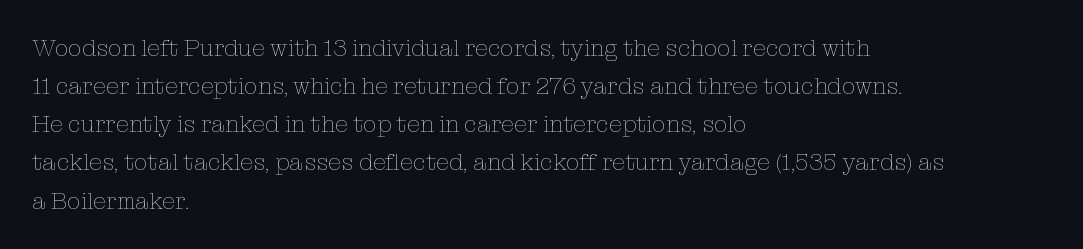
Is there much room between lines? A standard amount, neither cramped nor airy. A roman cut, with each character standing at attention. How are the letters spaced? Ordinarily, with no added tracking. This rendering features lettering with no underline. The paragraph shown leans on its left margin. The weight tops out at a normal text grade.
